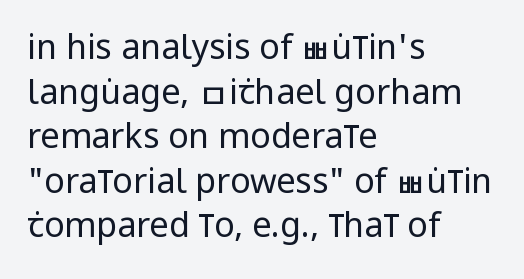
{"serif": "no", "italic": "no", "bold": "no", "weight": "regular", "width": "condensed", "stroke_contrast": "low", "x_height": "large", "monospaced": "no", "underline": "no", "align": "left", "line_spacing": "normal", "line_spacing_ratio": 1.31, "letter_spacing": "normal", "letter_spacing_em": 0.0, "glyph_px": 34}
